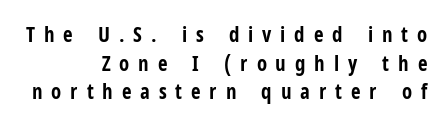
{"italic": "no", "bold": "yes", "underline": "no", "align": "right", "line_spacing": "normal", "line_spacing_ratio": 1.36, "letter_spacing": "wide", "letter_spacing_em": 0.42, "glyph_px": 21}
